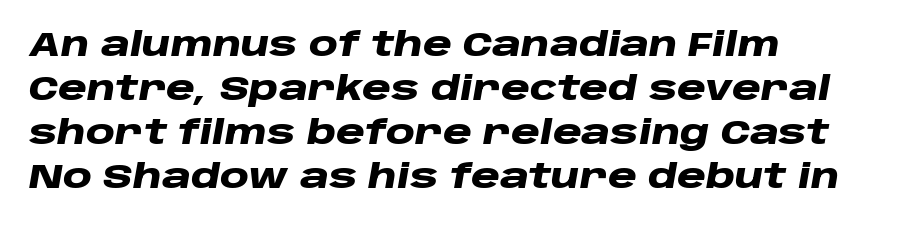
{"italic": "yes", "lean": "right", "slant_degrees": 10, "bold": "yes", "weight": "heavy", "width": "wide", "stroke_contrast": "low", "x_height": "large", "monospaced": "no", "underline": "no", "align": "left", "line_spacing": "normal", "line_spacing_ratio": 1.33, "letter_spacing": "normal", "letter_spacing_em": 0.0, "glyph_px": 33}
